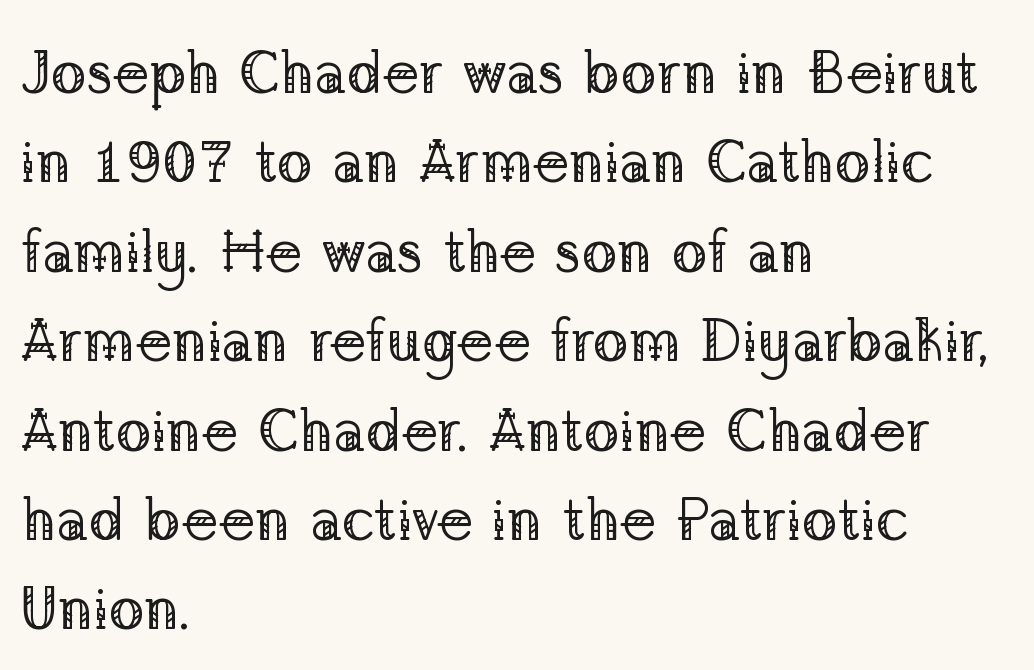
{"serif": "yes", "italic": "no", "bold": "no", "weight": "regular", "width": "normal", "stroke_contrast": "low", "x_height": "medium", "monospaced": "no", "underline": "no", "align": "left", "line_spacing": "normal", "line_spacing_ratio": 1.49, "letter_spacing": "normal", "letter_spacing_em": 0.0, "glyph_px": 60}
